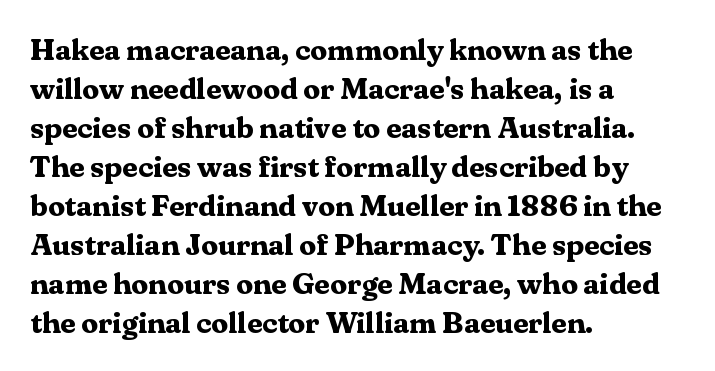
Q: Is the text bold? A: Yes.
Q: Is the text italic (slanted)? A: No, it is upright.
Q: Is the typeface a serif or a sans-serif typeface? A: Serif.
Q: Is the text underlined? A: No.
Q: How is the paragraph aligned? A: Left-aligned.
Q: Is the spacing between letters normal or unusually wide? A: Normal.
Q: Is the spacing between lines tight, normal or loose? A: Normal.
Q: Width (condensed, normal, or wide)? A: Normal.
Q: Stroke contrast? A: Medium.
Q: x-height? A: Medium.
Q: Monospaced? A: No.
